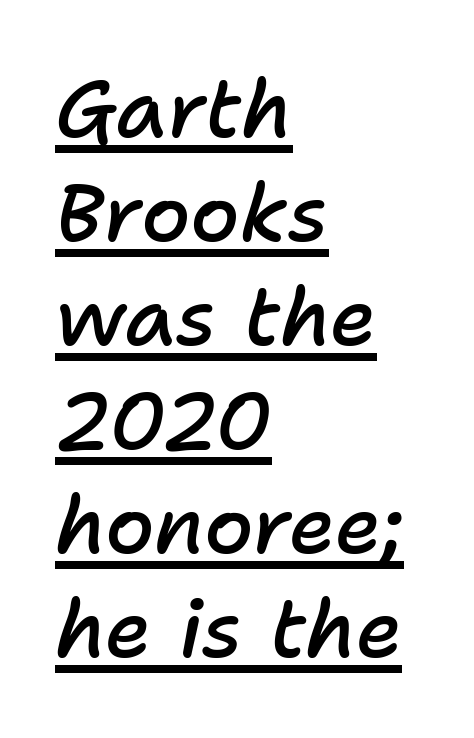
A typesetter would mark this as italic. These words are printed semibold, heavier than regular yet not bold. Layout note: lines flush left. This sample carries an underscore along the baseline area. Notice how descenders clear the ascenders below comfortably — that's standard leading.
